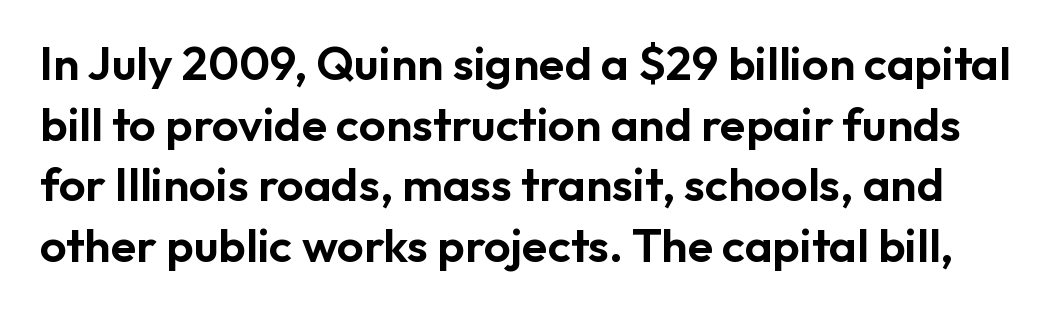
{"serif": "no", "italic": "no", "width": "normal", "stroke_contrast": "low", "x_height": "medium", "monospaced": "no", "underline": "no", "line_spacing": "normal", "line_spacing_ratio": 1.29, "letter_spacing": "normal", "letter_spacing_em": 0.0, "glyph_px": 47}
